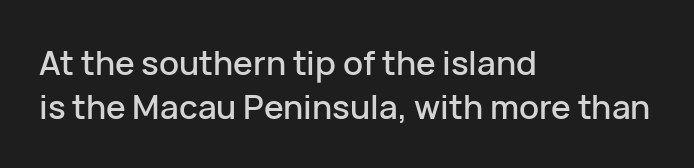
{"serif": "no", "italic": "no", "width": "normal", "stroke_contrast": "low", "x_height": "medium", "monospaced": "no", "underline": "no", "align": "left", "line_spacing": "normal", "line_spacing_ratio": 1.32, "letter_spacing": "normal", "letter_spacing_em": 0.0, "glyph_px": 33}
